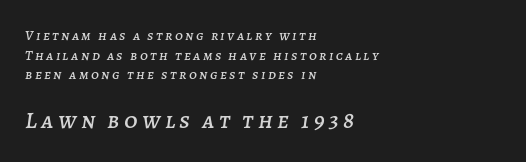
Larger block? The one below; the one above is distinctly smaller. Style check: oblique. This rendering uses left alignment, leaving the right contour irregular. One glance says typical: line gaps are just what's usual.
